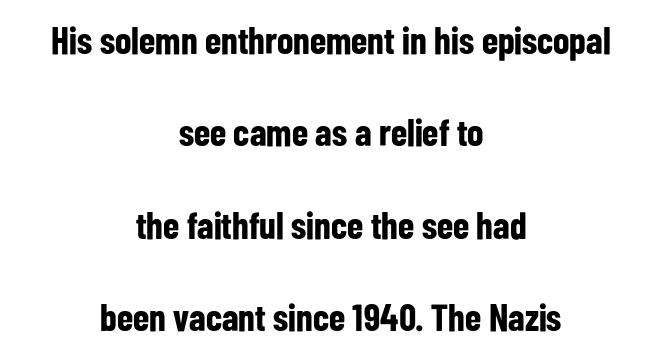
The tracking reads as untouched default to a designer's eye. Classification — sans serif. This block would shrink considerably if given ordinary leading; it's expanded now. Is there any slant? The stems are plumb. Letters rest on an invisible, unmarked baseline. This sample has the flowing, uneven cadence of proportional lettering.
